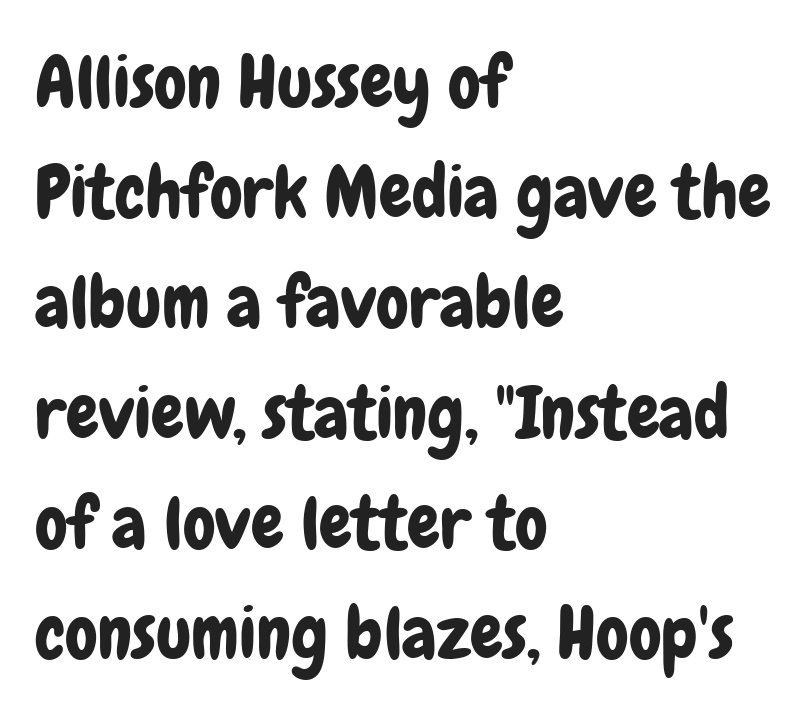
The image shows 73 px condensed sans-serif type, upright; set left-aligned, normal line spacing (1.51x), normal letter spacing, not underlined; low stroke contrast and a medium x-height.
